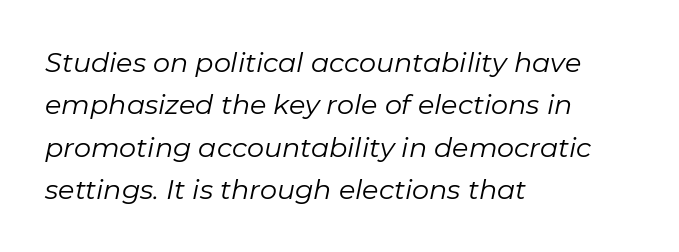
{"italic": "yes", "lean": "right", "slant_degrees": 11, "bold": "no", "underline": "no", "align": "left", "line_spacing": "normal", "line_spacing_ratio": 1.57, "letter_spacing": "normal", "letter_spacing_em": 0.0, "glyph_px": 27}
